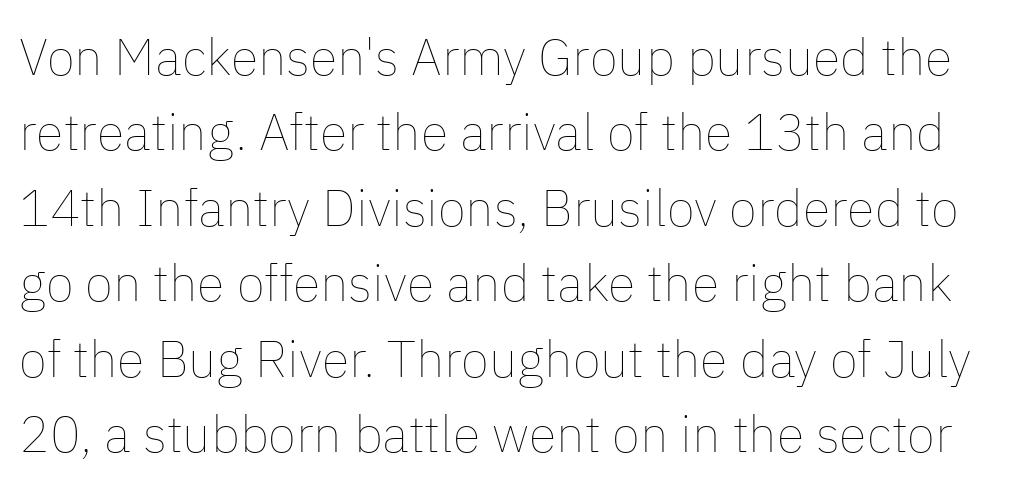
{"italic": "no", "bold": "no", "weight": "thin", "width": "normal", "stroke_contrast": "low", "x_height": "medium", "monospaced": "no", "underline": "no", "line_spacing": "normal", "line_spacing_ratio": 1.48, "letter_spacing": "normal", "letter_spacing_em": 0.0, "glyph_px": 51}
